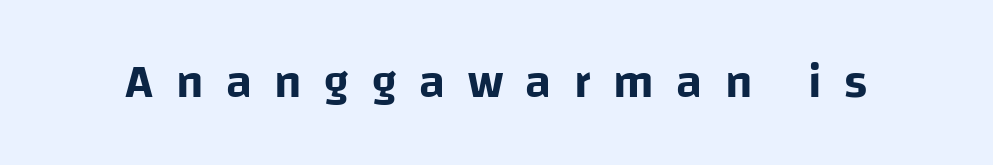
{"serif": "no", "italic": "no", "width": "normal", "stroke_contrast": "low", "x_height": "large", "monospaced": "no", "underline": "no", "letter_spacing": "wide", "letter_spacing_em": 0.48, "glyph_px": 47}
